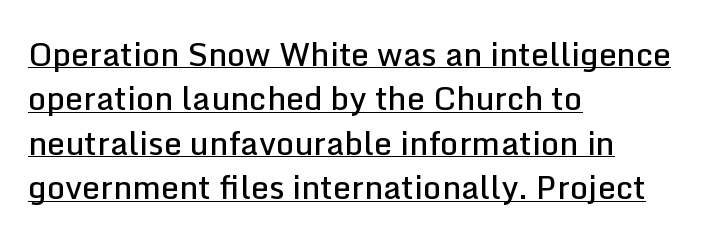
The image shows 32 px semibold sans-serif type, upright; set left-aligned, normal line spacing (1.39x), normal letter spacing, underlined; low stroke contrast and a medium x-height.
